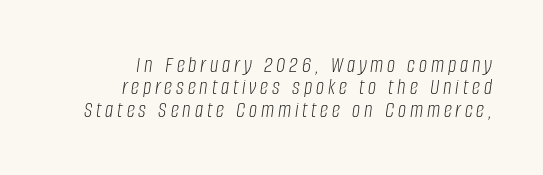
Q: Is the text bold? A: No.
Q: Is the text italic (slanted)? A: Yes, it leans right by about 8 degrees.
Q: Is the text underlined? A: No.
Q: How is the paragraph aligned? A: Right-aligned.
Q: Is the spacing between lines tight, normal or loose? A: Tight.
